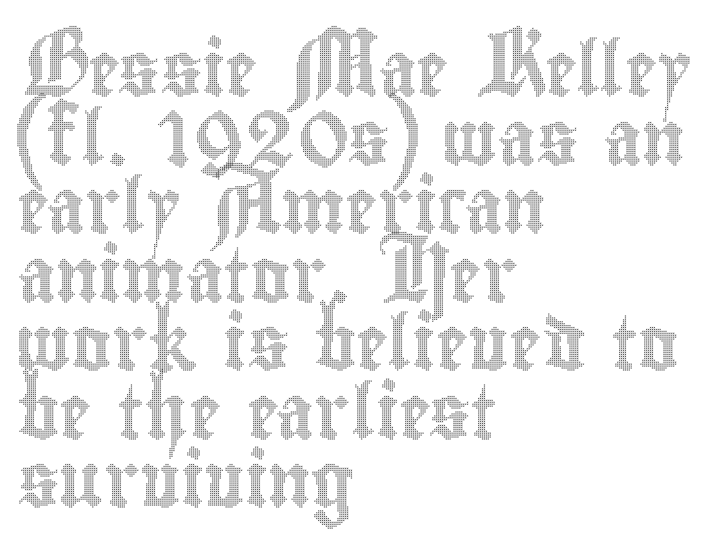
Note the varied advance widths — an 'i' is clearly narrower than an 'm'. Only glyphs here, with clear space below each row. The paragraph shown leans on its left margin. Normally led — the rows are evenly, conventionally spaced. Italic? Not at all — the glyphs are vertical. How are the letters spaced? Ordinarily, with no added tracking.
